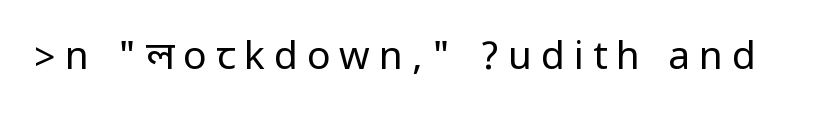
The lettering holds an erect, upright posture throughout. These lines have a slow, spaced-out rhythm from letter to letter. The glyphs are unaccompanied by any horizontal stroke below them. Note: no serifs on the glyphs. The font is comparable to plain body text, perhaps lighter.
